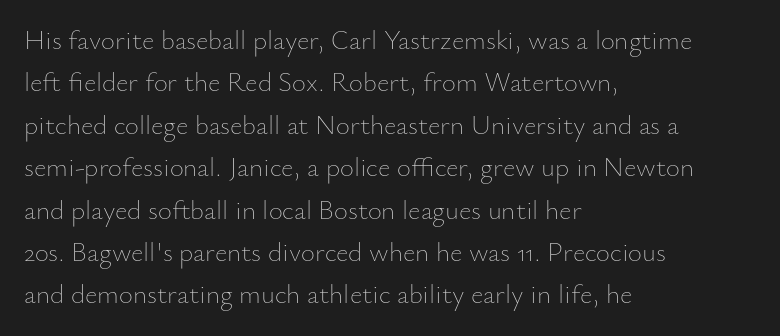
Characters follow at the spacing the type designer built in. Where is the straight margin? On the left. Weight: regular or lighter. Check the space under the baseline: it is left empty. Each new line begins a customary step beneath the previous one.
